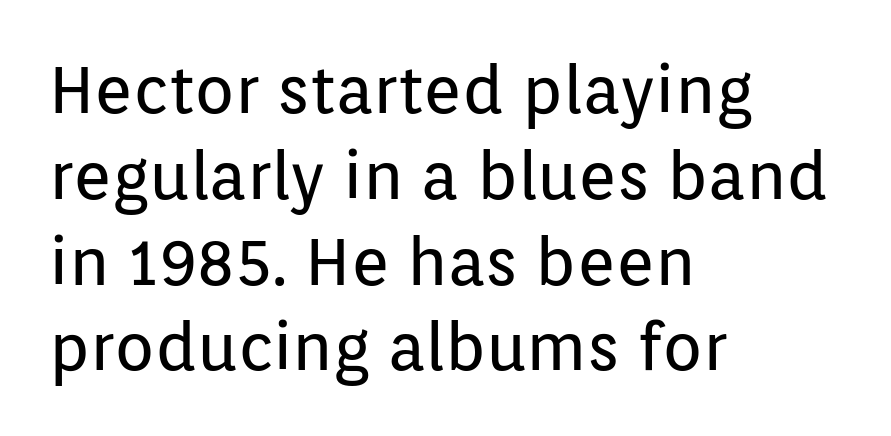
{"serif": "no", "italic": "no", "bold": "no", "weight": "regular", "width": "normal", "stroke_contrast": "low", "x_height": "medium", "monospaced": "no", "underline": "no", "align": "left", "line_spacing": "normal", "line_spacing_ratio": 1.3, "letter_spacing": "normal", "letter_spacing_em": 0.0, "glyph_px": 66}
